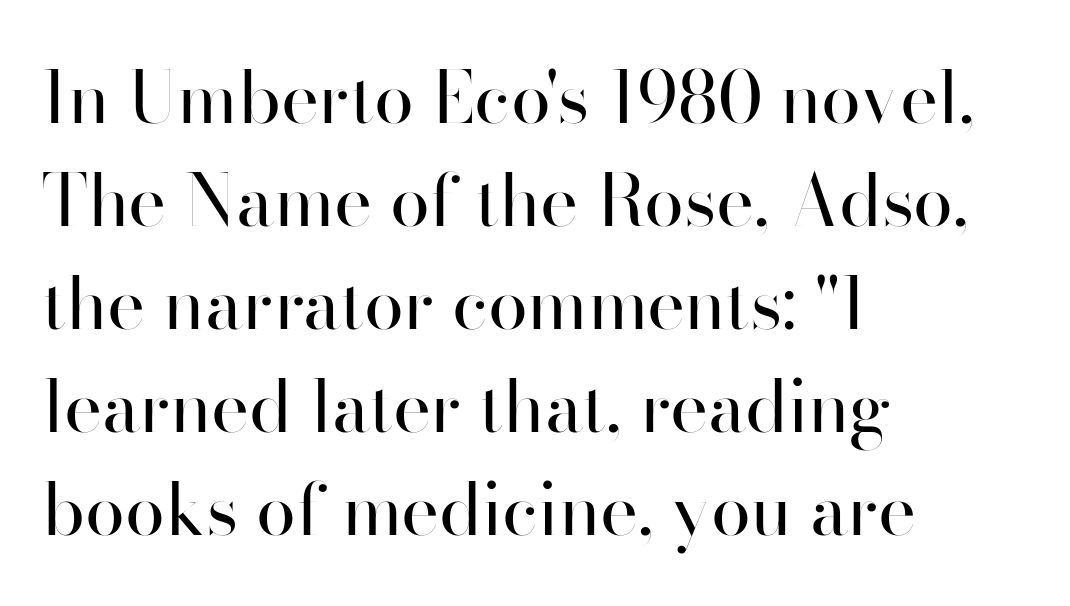
Q: Is the text bold? A: No.
Q: Is the text italic (slanted)? A: No, it is upright.
Q: Is the typeface a serif or a sans-serif typeface? A: Sans-serif.
Q: Is the text underlined? A: No.
Q: How is the paragraph aligned? A: Left-aligned.
Q: Is the spacing between letters normal or unusually wide? A: Normal.
Q: Is the spacing between lines tight, normal or loose? A: Normal.
Q: Width (condensed, normal, or wide)? A: Normal.
Q: Stroke contrast? A: High.
Q: x-height? A: Small.
Q: Monospaced? A: No.
